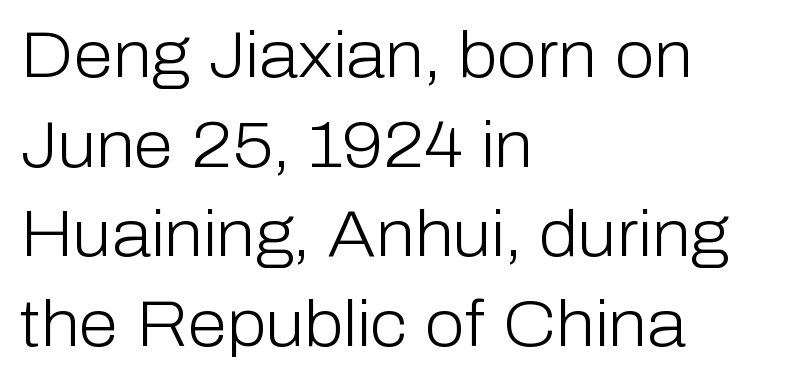
Q: Is the text bold? A: No.
Q: Is the text italic (slanted)? A: No, it is upright.
Q: Is the typeface a serif or a sans-serif typeface? A: Sans-serif.
Q: Is the text underlined? A: No.
Q: How is the paragraph aligned? A: Left-aligned.
Q: Is the spacing between letters normal or unusually wide? A: Normal.
Q: Is the spacing between lines tight, normal or loose? A: Normal.
Q: Width (condensed, normal, or wide)? A: Normal.
Q: Stroke contrast? A: Low.
Q: x-height? A: Medium.
Q: Monospaced? A: No.
